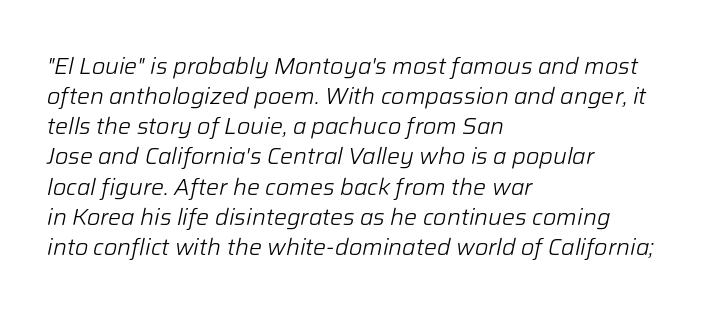
{"italic": "yes", "lean": "right", "slant_degrees": 12, "bold": "no", "underline": "no", "align": "left", "line_spacing": "normal", "line_spacing_ratio": 1.31, "letter_spacing": "normal", "letter_spacing_em": 0.0, "glyph_px": 23}
